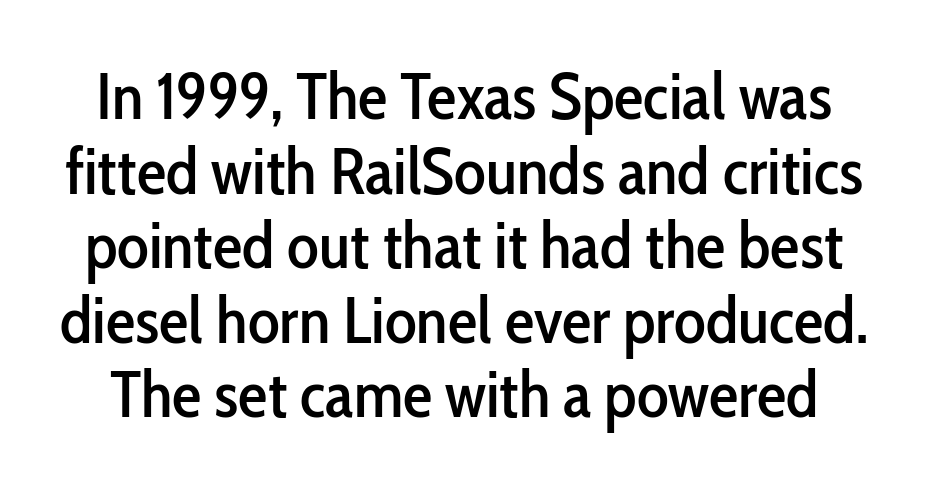
Q: Is the text italic (slanted)? A: No, it is upright.
Q: Is the typeface a serif or a sans-serif typeface? A: Sans-serif.
Q: Is the text underlined? A: No.
Q: Is the spacing between letters normal or unusually wide? A: Normal.
Q: Is the spacing between lines tight, normal or loose? A: Tight.
Q: Width (condensed, normal, or wide)? A: Condensed.
Q: Stroke contrast? A: Low.
Q: x-height? A: Medium.
Q: Monospaced? A: No.
